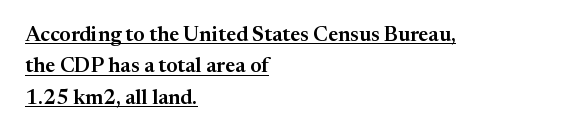
The typography opts for an upright posture over an oblique one. Spacing between characters is what you'd get straight out of the box. The lines are quadded left. One glance says typical: line gaps are just what's usual. Beneath each row of characters lies a ruled line.
